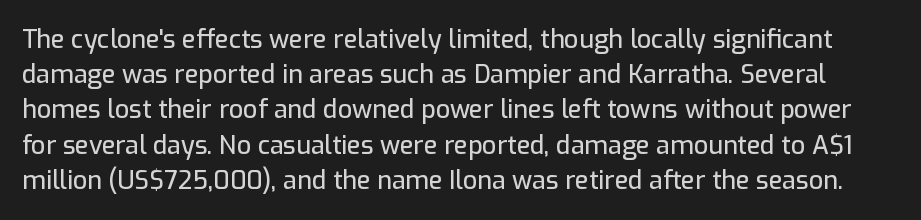
This sample keeps an unexceptional amount of space between lines. Each word holds together tightly as a unit, with standard inter-letter gaps. The words here are not underlined. Ascenders rise straight up at ninety degrees.
